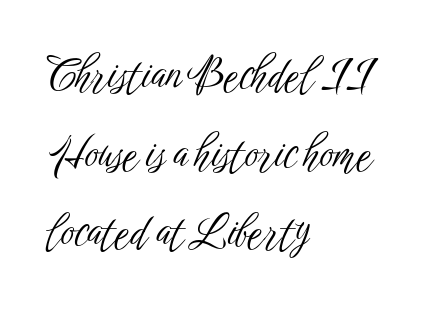
On a weight scale, this lands at 450 or below. Rule under the text: the space is simply empty. Looks like regular typesetting: each glyph gets only the width it needs. The lines are quadded left. Does extra space separate the letters? No, they use regular spacing.
